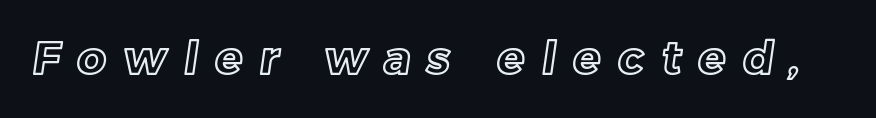
Underlining? Definitely not there. The gaps between neighbouring characters are conspicuously large. The face used here is proportionally spaced, like ordinary book or web type.
